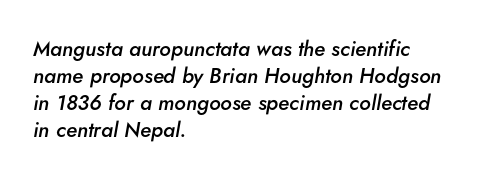
The image shows 21 px text type, italic (leaning right); set left-aligned, normal line spacing (1.29x), normal letter spacing, not underlined.
